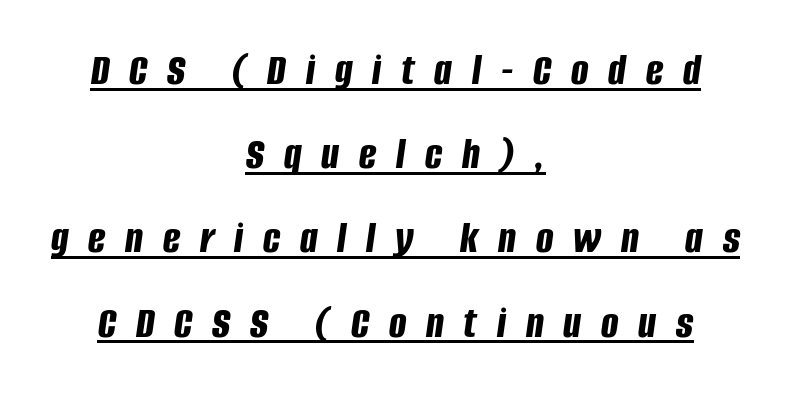
Q: Is the text bold? A: Yes.
Q: Is the text italic (slanted)? A: Yes, it leans right by about 8 degrees.
Q: Is the text underlined? A: Yes.
Q: How is the paragraph aligned? A: Centered.
Q: Is the spacing between letters normal or unusually wide? A: Unusually wide.
Q: Width (condensed, normal, or wide)? A: Condensed.
Q: Stroke contrast? A: Low.
Q: x-height? A: Large.
Q: Monospaced? A: No.
